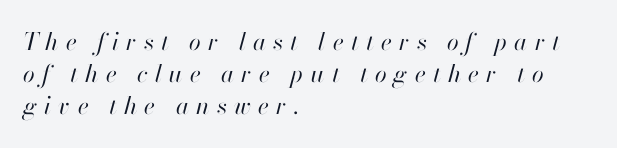
{"italic": "yes", "lean": "right", "slant_degrees": 13, "bold": "no", "underline": "no", "align": "left", "line_spacing": "normal", "line_spacing_ratio": 1.34, "letter_spacing": "wide", "letter_spacing_em": 0.3, "glyph_px": 24}
